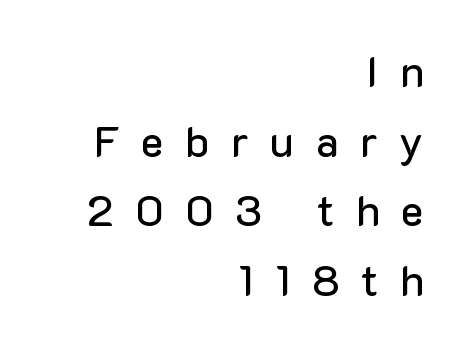
Q: Is the text italic (slanted)? A: No, it is upright.
Q: Is the typeface a serif or a sans-serif typeface? A: Sans-serif.
Q: Is the text underlined? A: No.
Q: How is the paragraph aligned? A: Right-aligned.
Q: Is the spacing between letters normal or unusually wide? A: Unusually wide.
Q: Is the spacing between lines tight, normal or loose? A: Normal.
Q: Width (condensed, normal, or wide)? A: Normal.
Q: Stroke contrast? A: Low.
Q: x-height? A: Medium.
Q: Monospaced? A: No.
